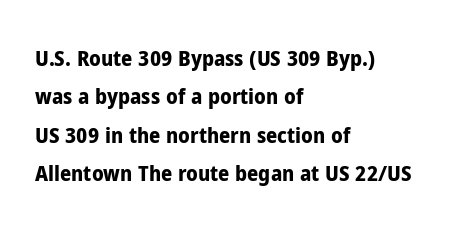
{"italic": "no", "bold": "yes", "underline": "no", "align": "left", "line_spacing_ratio": 1.75, "letter_spacing": "normal", "letter_spacing_em": 0.0, "glyph_px": 22}
